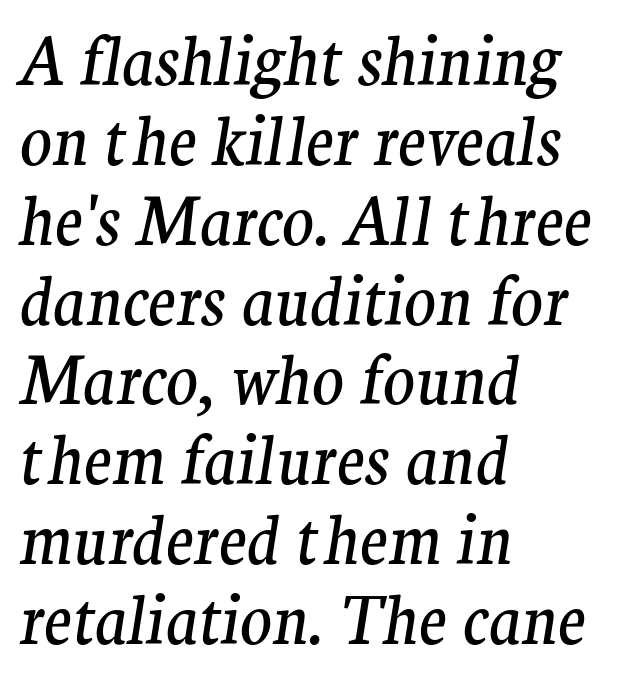
Q: Is the text bold? A: No.
Q: Is the text italic (slanted)? A: Yes, it leans right by about 9 degrees.
Q: Is the typeface a serif or a sans-serif typeface? A: Serif.
Q: Is the text underlined? A: No.
Q: How is the paragraph aligned? A: Left-aligned.
Q: Is the spacing between letters normal or unusually wide? A: Normal.
Q: Width (condensed, normal, or wide)? A: Normal.
Q: Stroke contrast? A: Medium.
Q: x-height? A: Medium.
Q: Monospaced? A: No.
